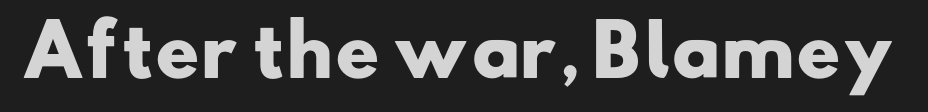
{"serif": "no", "bold": "yes", "weight": "heavy", "width": "wide", "stroke_contrast": "low", "x_height": "small", "monospaced": "no", "underline": "no", "letter_spacing": "normal", "letter_spacing_em": 0.0, "glyph_px": 69}
